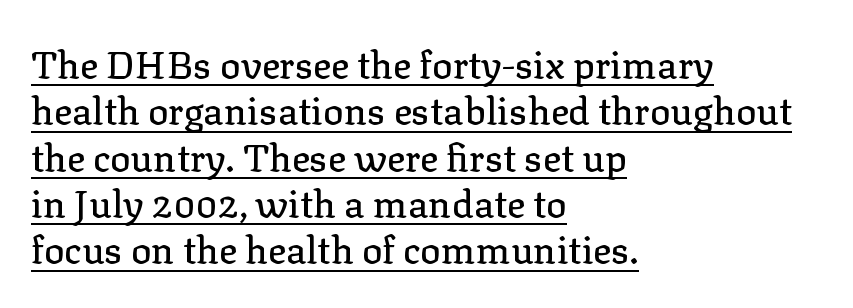
Q: Is the text italic (slanted)? A: No, it is upright.
Q: Is the typeface a serif or a sans-serif typeface? A: Serif.
Q: Is the text underlined? A: Yes.
Q: How is the paragraph aligned? A: Left-aligned.
Q: Is the spacing between letters normal or unusually wide? A: Normal.
Q: Width (condensed, normal, or wide)? A: Normal.
Q: Stroke contrast? A: Low.
Q: x-height? A: Medium.
Q: Monospaced? A: No.
